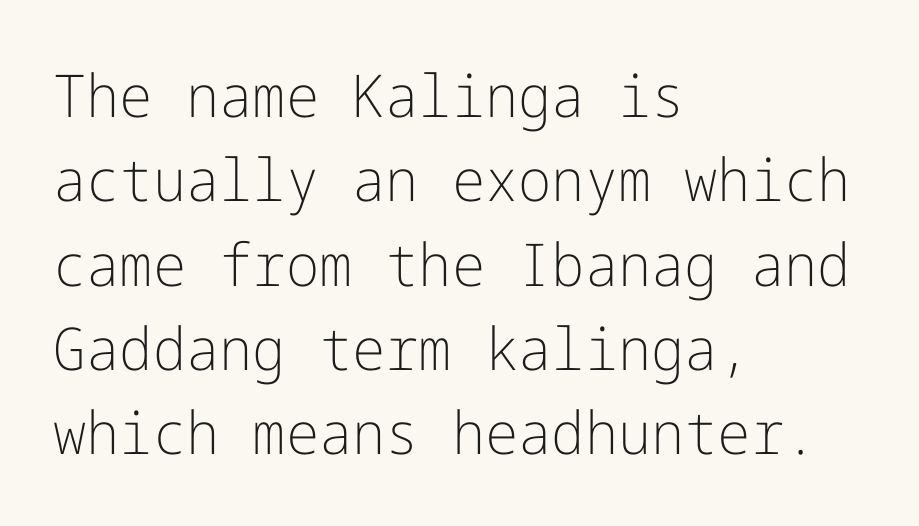
The image shows 59 px light sans-serif type, upright; set left-aligned, normal line spacing (1.43x), normal letter spacing, not underlined; low stroke contrast and a medium x-height.
